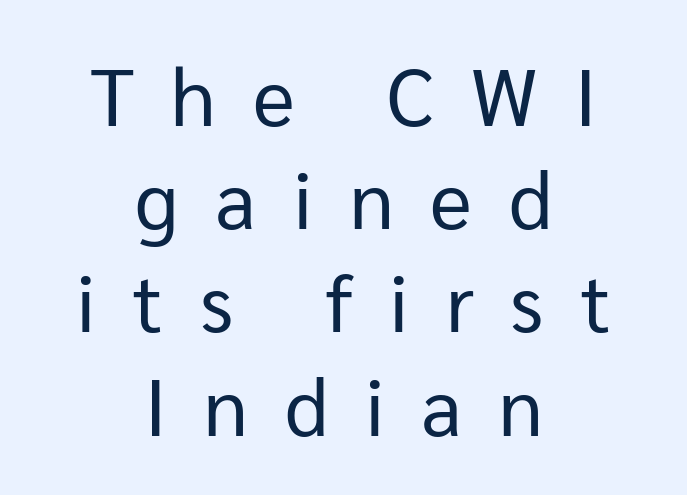
{"serif": "no", "italic": "no", "bold": "no", "weight": "regular", "width": "normal", "stroke_contrast": "low", "x_height": "medium", "monospaced": "no", "underline": "no", "align": "center", "line_spacing": "normal", "line_spacing_ratio": 1.29, "letter_spacing": "wide", "letter_spacing_em": 0.46, "glyph_px": 80}
